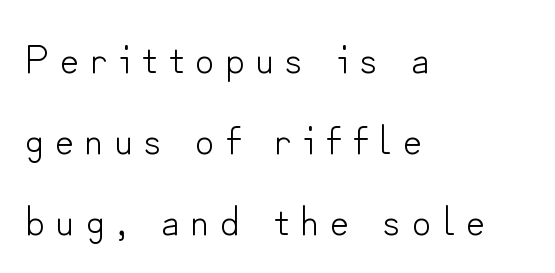
The image shows 41 px light sans-serif type, upright; set left-aligned, loose line spacing (1.98x), unusually wide letter spacing (+0.28 em), not underlined; low stroke contrast and a small x-height.
